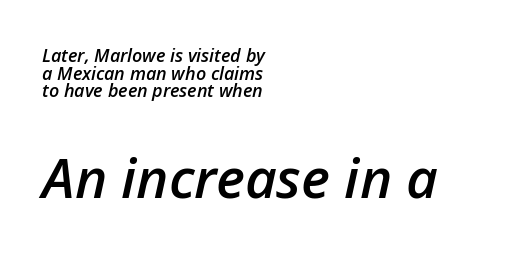
These two chunks differ in scale, with the bottom chunk taking the larger measure. Successive baselines arrive quickly, one right under another. Characters follow at the spacing the type designer built in. Its strokes are somewhat broadened, the hallmark of semibold type. The string is rendered with underlining switched off.
